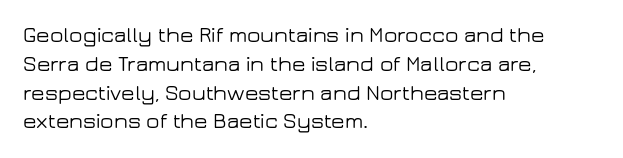
Q: Is the text italic (slanted)? A: No, it is upright.
Q: Is the text underlined? A: No.
Q: How is the paragraph aligned? A: Left-aligned.
Q: Is the spacing between letters normal or unusually wide? A: Normal.
Q: Is the spacing between lines tight, normal or loose? A: Normal.
